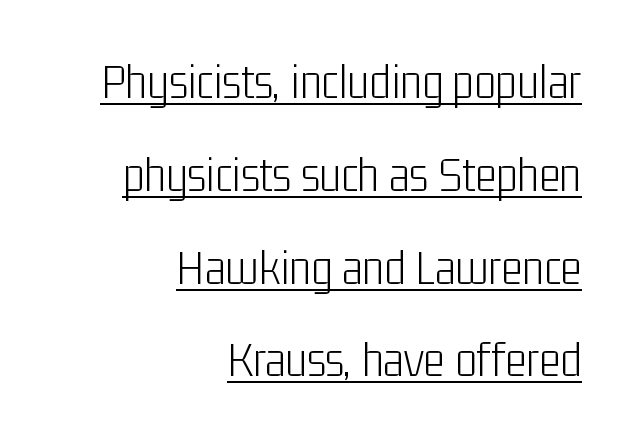
Q: Is the text bold? A: No.
Q: Is the text italic (slanted)? A: No, it is upright.
Q: Is the typeface a serif or a sans-serif typeface? A: Sans-serif.
Q: Is the text underlined? A: Yes.
Q: How is the paragraph aligned? A: Right-aligned.
Q: Is the spacing between letters normal or unusually wide? A: Normal.
Q: Width (condensed, normal, or wide)? A: Condensed.
Q: Stroke contrast? A: Low.
Q: x-height? A: Medium.
Q: Monospaced? A: No.
